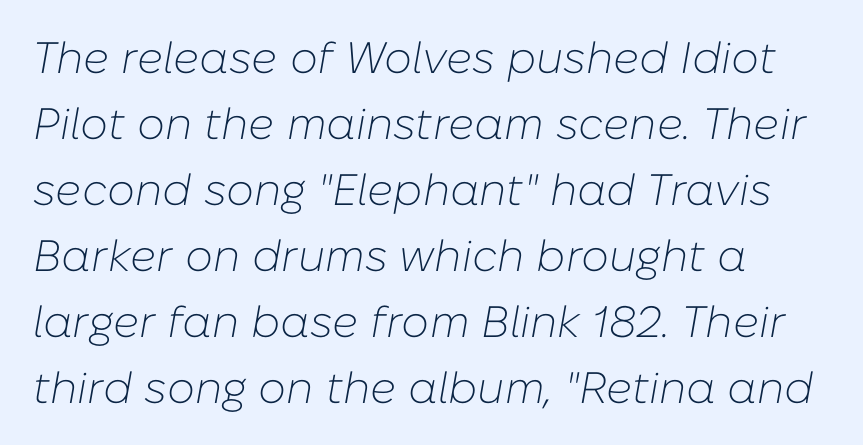
The image shows 44 px light type, italic (leaning right); set left-aligned, normal line spacing (1.5x), normal letter spacing, not underlined; low stroke contrast and a medium x-height.
